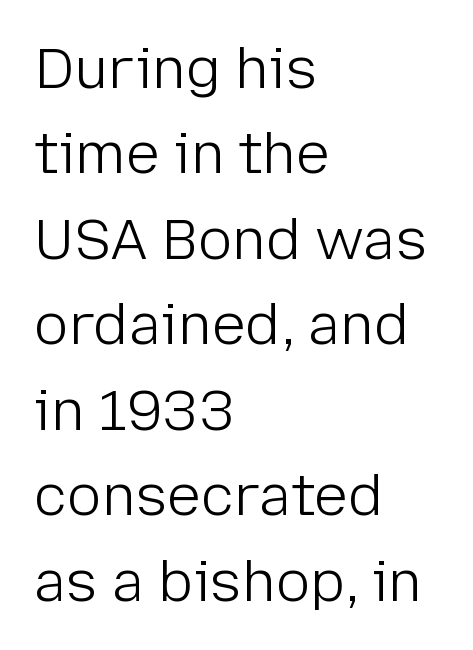
Q: Is the text bold? A: No.
Q: Is the text italic (slanted)? A: No, it is upright.
Q: Is the typeface a serif or a sans-serif typeface? A: Sans-serif.
Q: Is the text underlined? A: No.
Q: How is the paragraph aligned? A: Left-aligned.
Q: Is the spacing between letters normal or unusually wide? A: Normal.
Q: Is the spacing between lines tight, normal or loose? A: Normal.
Q: Width (condensed, normal, or wide)? A: Normal.
Q: Stroke contrast? A: Low.
Q: x-height? A: Medium.
Q: Monospaced? A: No.
